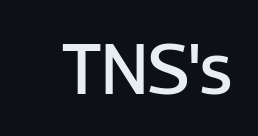
The image shows 70 px semibold sans-serif type, upright; set normal letter spacing, not underlined; low stroke contrast and a medium x-height.
